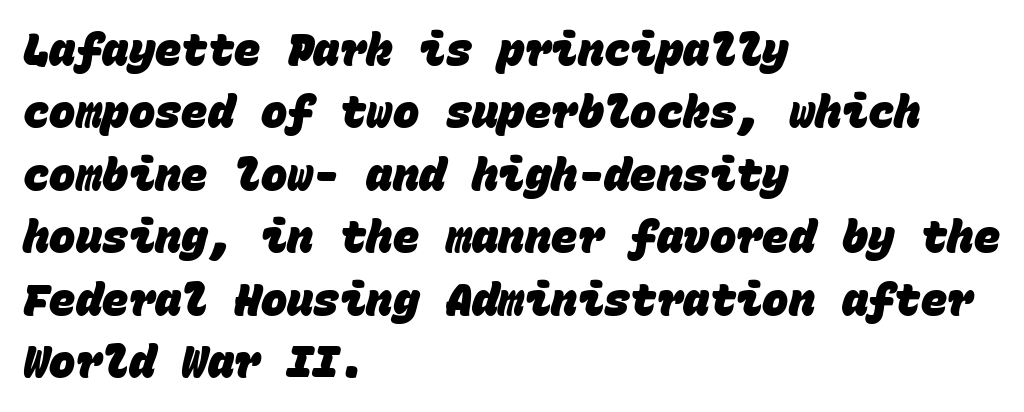
The image shows 44 px heavy sans-serif type, monospaced; set left-aligned, normal line spacing (1.42x), normal letter spacing, not underlined; low stroke contrast and a large x-height.
